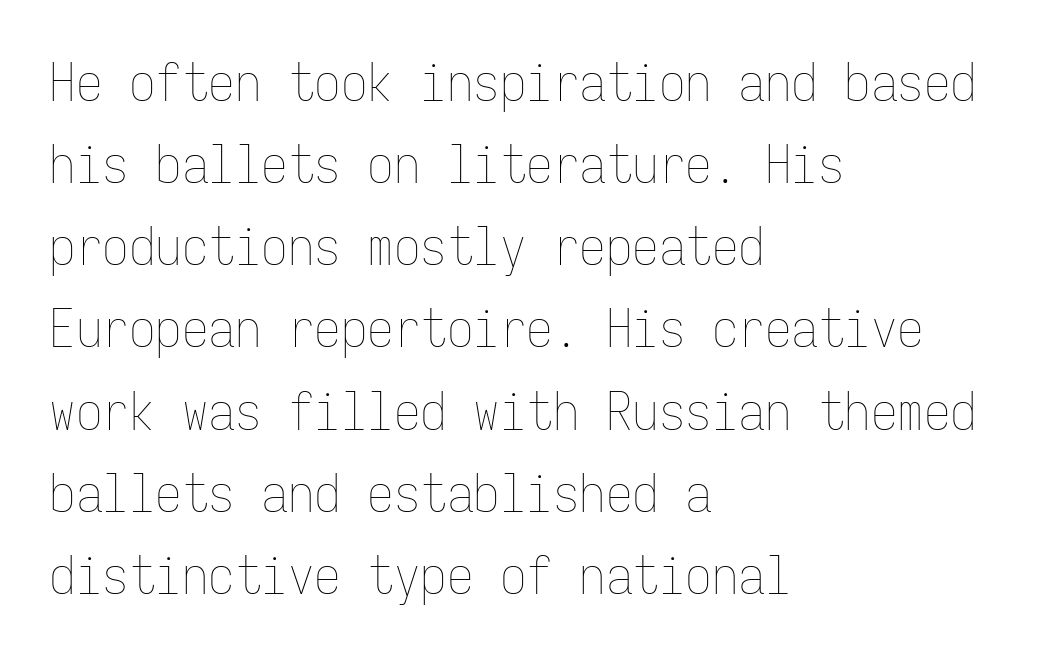
{"italic": "no", "bold": "no", "weight": "thin", "width": "condensed", "stroke_contrast": "low", "x_height": "medium", "monospaced": "yes", "underline": "no", "align": "left", "line_spacing": "normal", "line_spacing_ratio": 1.55, "letter_spacing": "normal", "letter_spacing_em": 0.0, "glyph_px": 53}
